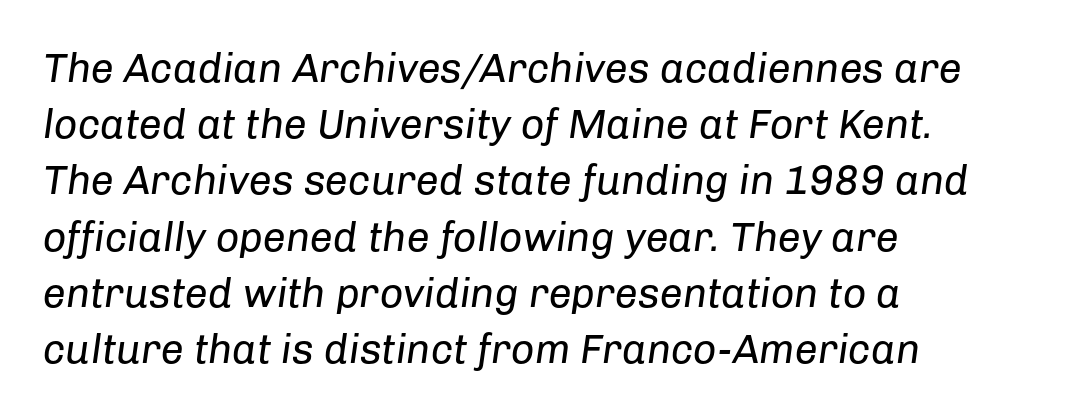
The image shows 41 px regular-weight type, italic (leaning right); set left-aligned, normal line spacing (1.37x), normal letter spacing, not underlined; low stroke contrast and a medium x-height.
